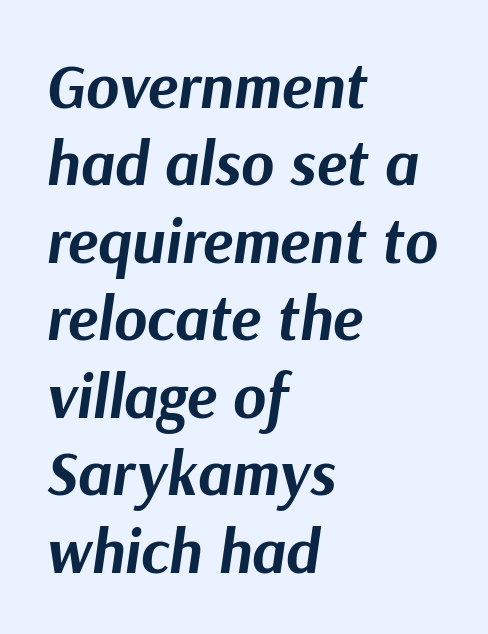
Do the characters align in a grid? No, the font is proportional. A typesetter would mark this as italic. The lines are quadded left. Check under the words: just untouched page.
